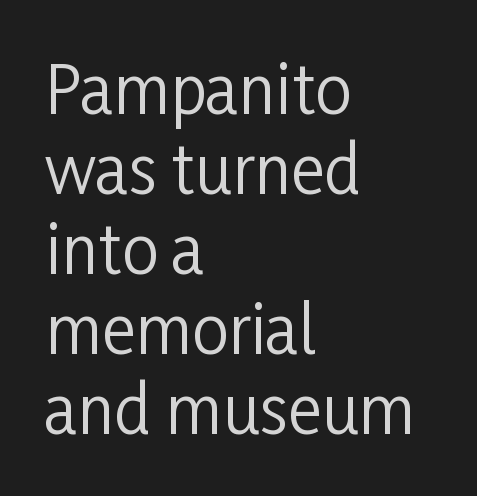
Q: Is the text bold? A: No.
Q: Is the text italic (slanted)? A: No, it is upright.
Q: Is the typeface a serif or a sans-serif typeface? A: Sans-serif.
Q: Is the text underlined? A: No.
Q: How is the paragraph aligned? A: Left-aligned.
Q: Is the spacing between letters normal or unusually wide? A: Normal.
Q: Width (condensed, normal, or wide)? A: Condensed.
Q: Stroke contrast? A: Low.
Q: x-height? A: Medium.
Q: Monospaced? A: No.
